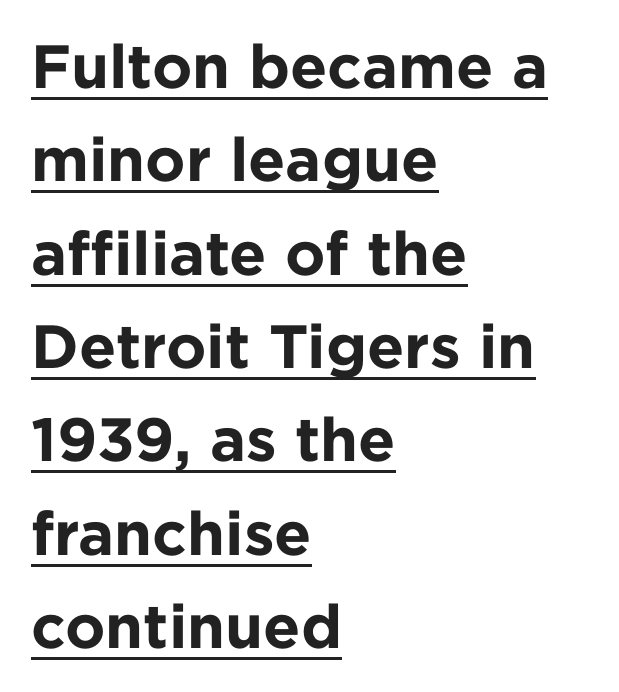
The image shows 61 px bold sans-serif type, upright; set left-aligned, normal line spacing (1.53x), normal letter spacing, underlined; low stroke contrast and a medium x-height.
